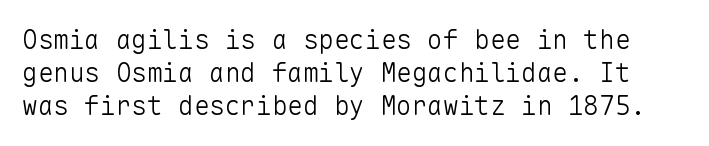
The image shows 26 px text type, upright; set normal line spacing (1.27x), normal letter spacing, not underlined.
